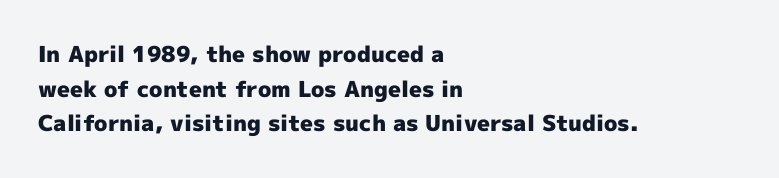
Q: Is the text bold? A: Yes.
Q: Is the text italic (slanted)? A: No, it is upright.
Q: Is the text underlined? A: No.
Q: How is the paragraph aligned? A: Left-aligned.
Q: Is the spacing between letters normal or unusually wide? A: Normal.
Q: Is the spacing between lines tight, normal or loose? A: Normal.
